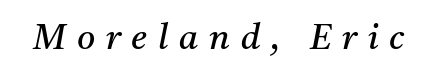
The image shows 35 px regular-weight serif type, italic (leaning right); set unusually wide letter spacing (+0.31 em), not underlined; medium stroke contrast and a medium x-height.
